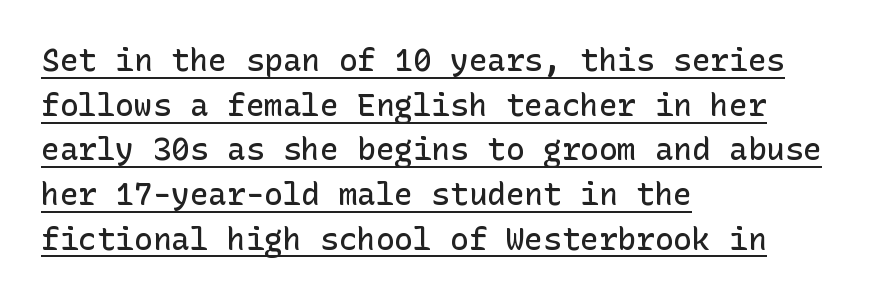
{"serif": "no", "italic": "no", "bold": "semi", "weight": "semibold", "width": "normal", "stroke_contrast": "low", "x_height": "medium", "underline": "yes", "align": "left", "line_spacing": "normal", "line_spacing_ratio": 1.44, "letter_spacing": "normal", "letter_spacing_em": 0.0, "glyph_px": 31}
